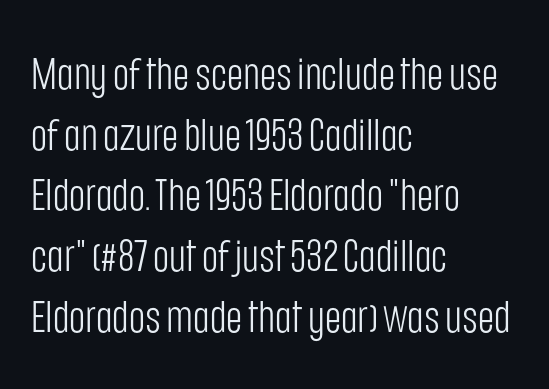
Underlining? Definitely not there. You could not count columns in this text — the font is proportionally spaced. It's the straight-up-and-down kind of type. What kind of face is this? One without serifs — a sans.
